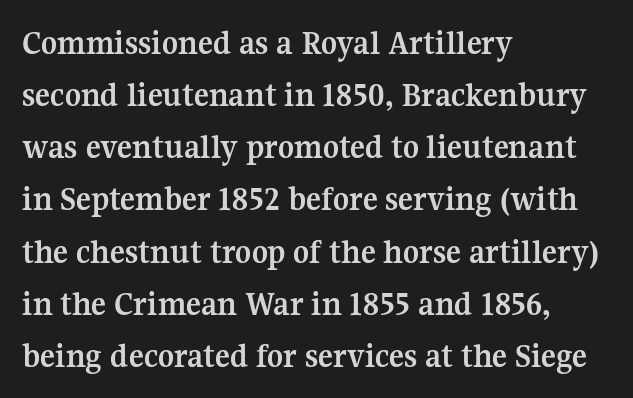
Q: Is the text bold? A: Yes.
Q: Is the text italic (slanted)? A: No, it is upright.
Q: Is the typeface a serif or a sans-serif typeface? A: Serif.
Q: Is the text underlined? A: No.
Q: How is the paragraph aligned? A: Left-aligned.
Q: Is the spacing between letters normal or unusually wide? A: Normal.
Q: Is the spacing between lines tight, normal or loose? A: Normal.
Q: Width (condensed, normal, or wide)? A: Normal.
Q: Stroke contrast? A: Medium.
Q: x-height? A: Medium.
Q: Monospaced? A: No.
